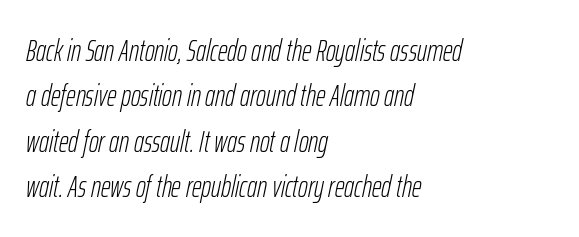
The image shows 30 px light, condensed type, italic (leaning right); set left-aligned, normal line spacing (1.51x), normal letter spacing, not underlined; low stroke contrast and a medium x-height.
